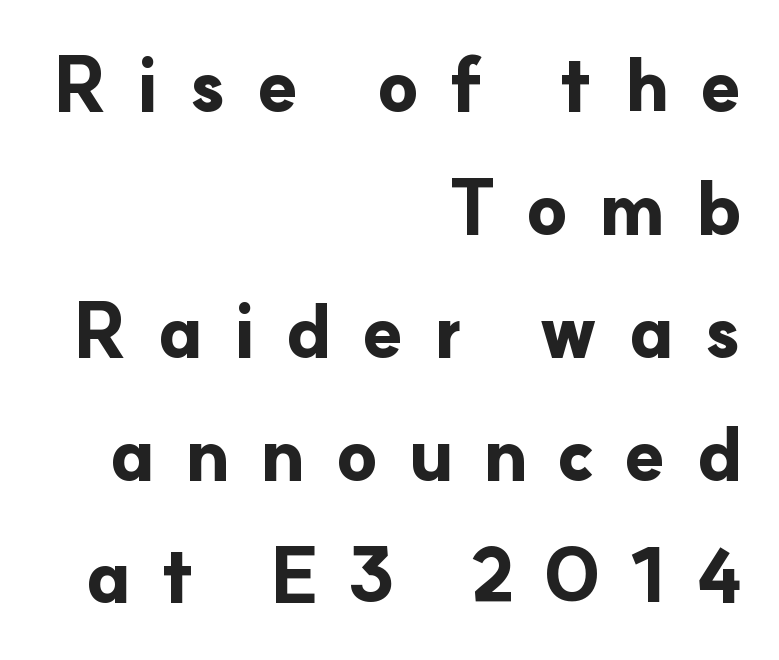
{"serif": "no", "italic": "no", "bold": "yes", "weight": "bold", "width": "normal", "stroke_contrast": "low", "x_height": "small", "monospaced": "no", "underline": "no", "align": "right", "line_spacing": "normal", "line_spacing_ratio": 1.66, "letter_spacing": "wide", "letter_spacing_em": 0.4, "glyph_px": 74}
